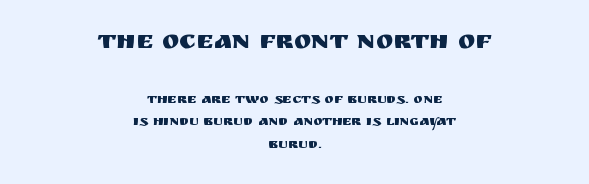
Q: Is the text italic (slanted)? A: No, it is upright.
Q: Is the text underlined? A: No.
Q: How is the paragraph aligned? A: Centered.
Q: Is the spacing between letters normal or unusually wide? A: Normal.
Q: Is the spacing between lines tight, normal or loose? A: Normal.
Q: Which block of text is set in a larger size, the first (top) or the second (bottom)? A: The first (top) one.
